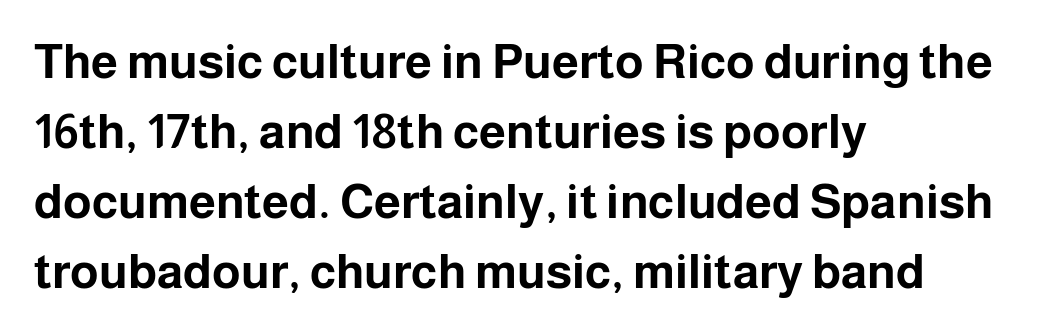
Q: Is the text bold? A: Yes.
Q: Is the text italic (slanted)? A: No, it is upright.
Q: Is the typeface a serif or a sans-serif typeface? A: Sans-serif.
Q: Is the text underlined? A: No.
Q: How is the paragraph aligned? A: Left-aligned.
Q: Is the spacing between letters normal or unusually wide? A: Normal.
Q: Is the spacing between lines tight, normal or loose? A: Normal.
Q: Width (condensed, normal, or wide)? A: Normal.
Q: Stroke contrast? A: Low.
Q: x-height? A: Medium.
Q: Monospaced? A: No.
